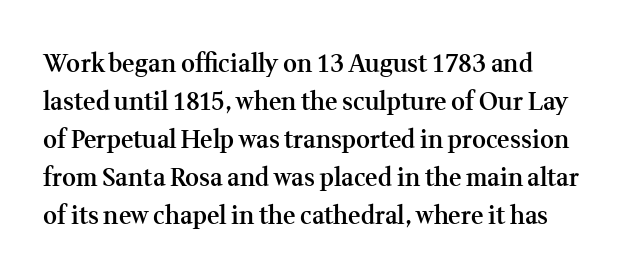
The image shows 24 px text type, upright; set normal line spacing (1.58x), normal letter spacing, not underlined.
